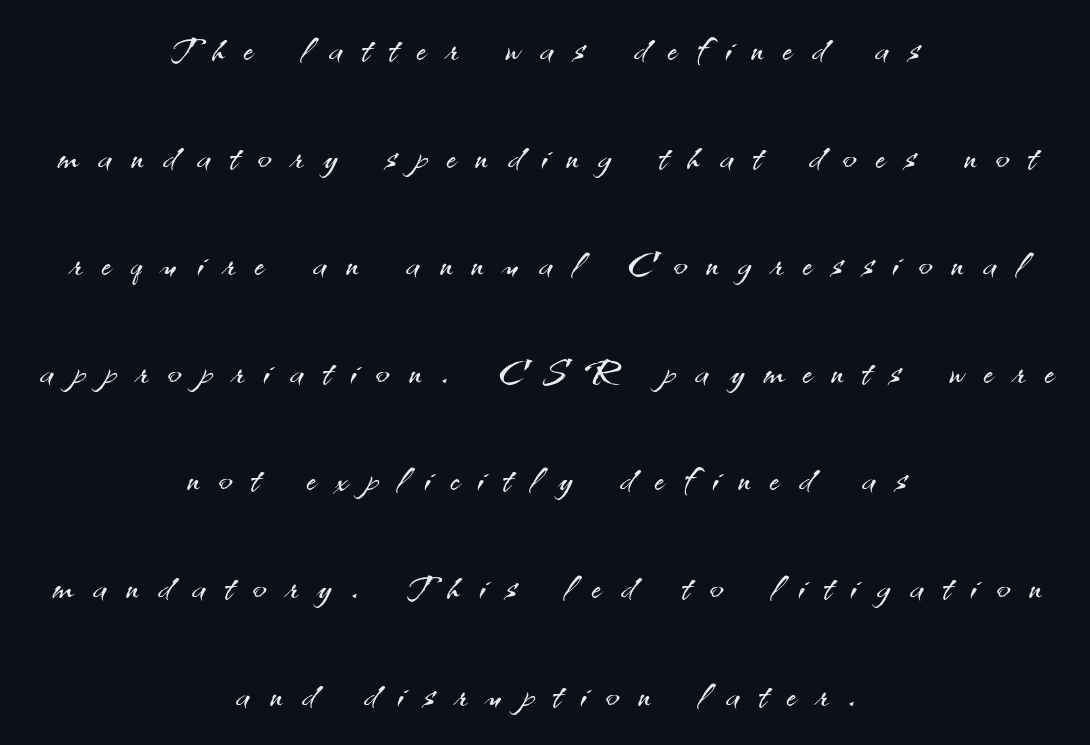
The typesetting does not lean heavy: it is not bold. The type is letterspaced generously, with wide tracking. Leading is clearly above the norm, producing a sparse column. Observe the absence of serifs on each vertical stroke in this sample. Do the characters align in a grid? No, the font is proportional.
